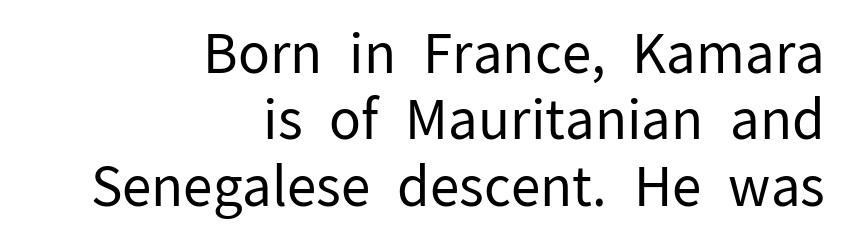
No extra tracking has been applied to these lines. I'd call this a sans setting — the letters go barefoot. Think standard paragraph weight, or any step lighter than that. The letters stand upright; this is a roman face. Looks like regular typesetting: each glyph gets only the width it needs.
